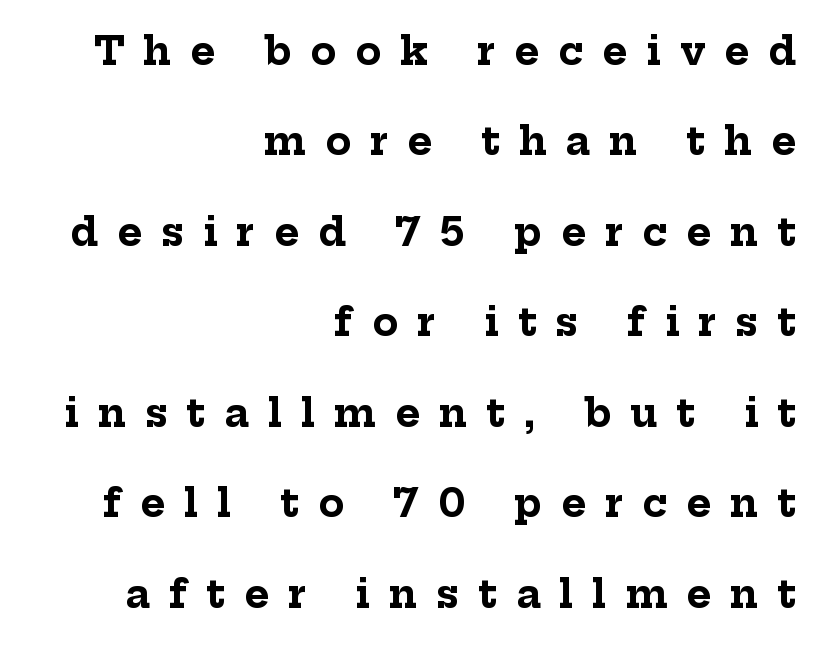
Q: Is the text bold? A: Yes.
Q: Is the text italic (slanted)? A: No, it is upright.
Q: Is the typeface a serif or a sans-serif typeface? A: Serif.
Q: Is the text underlined? A: No.
Q: How is the paragraph aligned? A: Right-aligned.
Q: Is the spacing between letters normal or unusually wide? A: Unusually wide.
Q: Is the spacing between lines tight, normal or loose? A: Loose.
Q: Width (condensed, normal, or wide)? A: Normal.
Q: Stroke contrast? A: Low.
Q: x-height? A: Medium.
Q: Monospaced? A: No.
